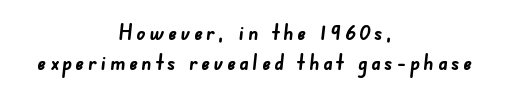
The image shows 22 px bold type; set centered, normal line spacing (1.36x), not underlined.
